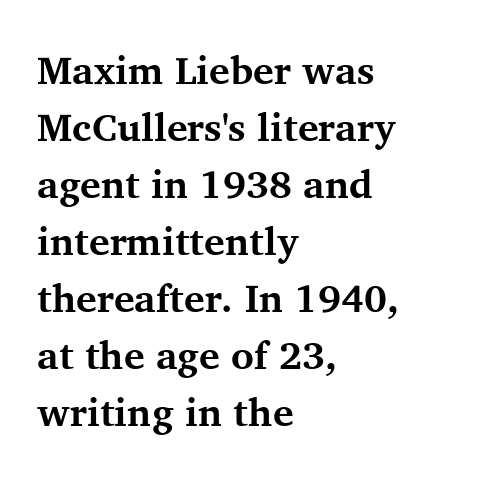
{"serif": "yes", "italic": "no", "bold": "yes", "weight": "bold", "width": "normal", "stroke_contrast": "medium", "x_height": "medium", "monospaced": "no", "underline": "no", "align": "left", "line_spacing": "normal", "line_spacing_ratio": 1.46, "letter_spacing": "normal", "letter_spacing_em": 0.0, "glyph_px": 39}
